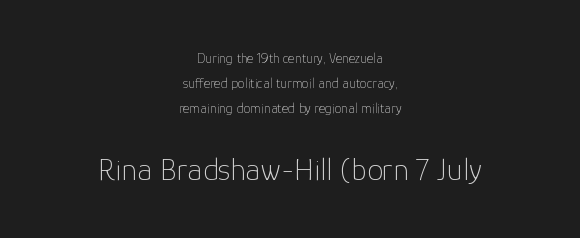
Q: Is the text bold? A: No.
Q: Is the text italic (slanted)? A: No, it is upright.
Q: Is the typeface a serif or a sans-serif typeface? A: Sans-serif.
Q: Is the text underlined? A: No.
Q: How is the paragraph aligned? A: Centered.
Q: Is the spacing between letters normal or unusually wide? A: Normal.
Q: Which block of text is set in a larger size, the first (top) or the second (bottom)? A: The second (bottom) one.
Q: Width (condensed, normal, or wide)? A: Normal.
Q: Stroke contrast? A: Low.
Q: x-height? A: Medium.
Q: Monospaced? A: No.
